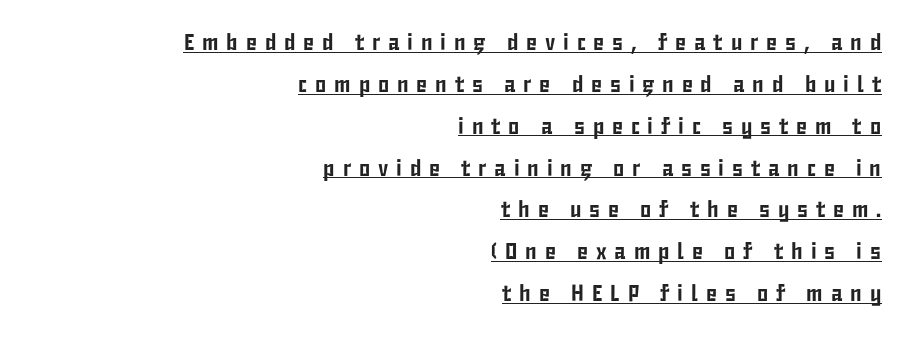
This rendering uses right alignment, leaving the left contour irregular. Characters remain perfectly vertical along every line. A rule runs beneath these lines of type. Display-style spreading of the glyphs; the letterfit is very open.
